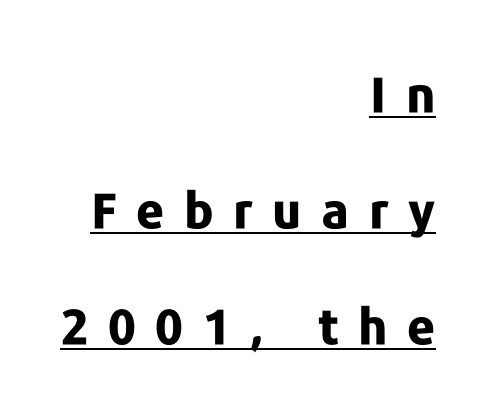
{"serif": "no", "italic": "no", "bold": "yes", "weight": "bold", "width": "normal", "stroke_contrast": "low", "x_height": "medium", "monospaced": "no", "underline": "yes", "align": "right", "line_spacing": "loose", "line_spacing_ratio": 2.37, "letter_spacing": "wide", "letter_spacing_em": 0.4, "glyph_px": 49}
